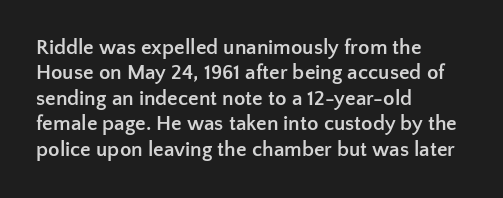
{"italic": "no", "bold": "yes", "underline": "no", "align": "left", "line_spacing_ratio": 1.21, "letter_spacing": "normal", "letter_spacing_em": 0.0, "glyph_px": 21}
